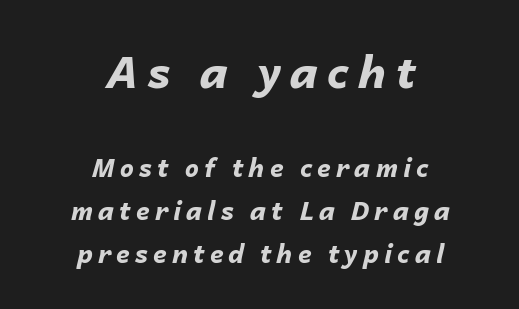
Each letter keeps its own natural width here, so spacing adapts to shape. A clean baseline with only descenders dipping below it. This rendering widens character spacing well past its baseline value. Look at the stroke-to-counter ratio: heavy, a bold. It's the slanting kind of type. Size contrast runs from large at the top to small at the bottom.
